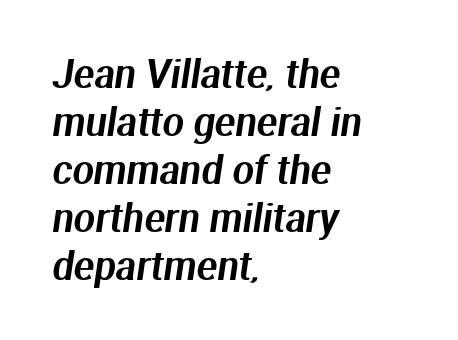
Students, observe: this is what conventionally led text looks like. This sample uses plain, unmodified letter spacing. The paragraph shown leans on its left margin. Each letter keeps its own natural width here, so spacing adapts to shape. The baseline area is clear. Typographically, this falls in the sans-serif category.
